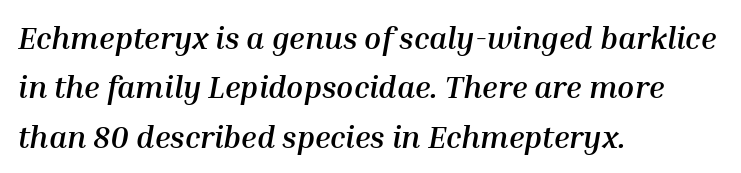
{"italic": "yes", "lean": "right", "slant_degrees": 10, "bold": "yes", "weight": "semibold", "width": "normal", "stroke_contrast": "medium", "x_height": "medium", "monospaced": "no", "underline": "no", "align": "left", "line_spacing": "normal", "line_spacing_ratio": 1.59, "letter_spacing": "normal", "letter_spacing_em": 0.0, "glyph_px": 31}
